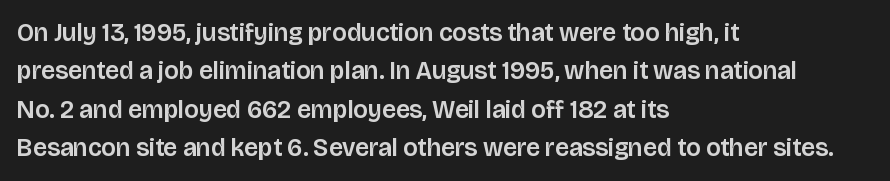
The image shows 25 px text type, upright; set left-aligned, normal line spacing (1.54x), normal letter spacing, not underlined.
